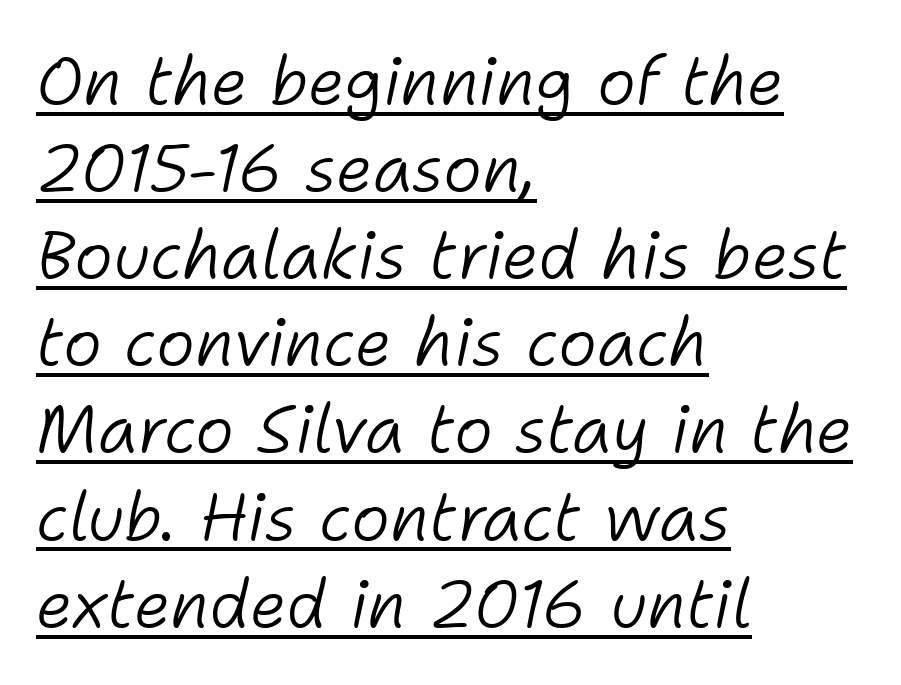
{"italic": "yes", "lean": "right", "slant_degrees": 11, "bold": "no", "weight": "light", "width": "normal", "stroke_contrast": "low", "x_height": "medium", "monospaced": "no", "underline": "yes", "align": "left", "line_spacing": "normal", "line_spacing_ratio": 1.32, "letter_spacing": "normal", "letter_spacing_em": 0.0, "glyph_px": 66}
